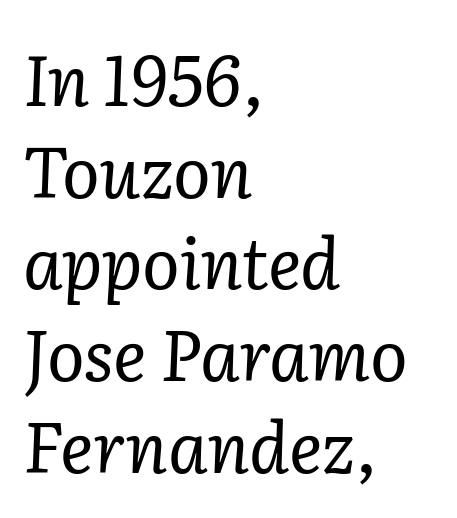
{"serif": "yes", "italic": "yes", "lean": "right", "slant_degrees": 2, "bold": "no", "weight": "regular", "width": "normal", "stroke_contrast": "low", "x_height": "medium", "monospaced": "no", "underline": "no", "align": "left", "line_spacing": "normal", "line_spacing_ratio": 1.31, "letter_spacing": "normal", "letter_spacing_em": 0.0, "glyph_px": 70}
